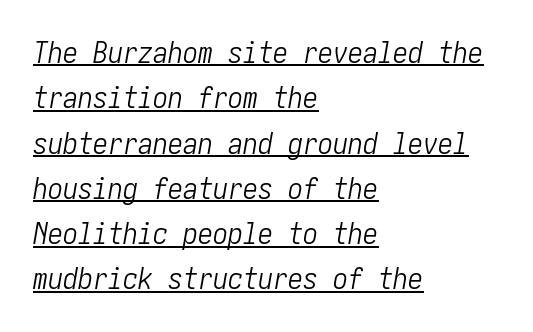
This is not heavy type; no bold has been used. Does a line run under the words? Yes, clearly. One glance says typical: line gaps are just what's usual. The rendering keeps characters at their native spacing. Designer's note — italics engaged. Which margin do the lines hug? The left one — the right edge is uneven.
